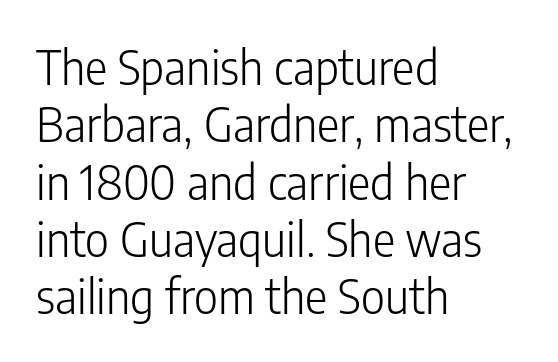
The image shows 47 px light, condensed sans-serif type, upright; set left-aligned, line spacing 1.22x, normal letter spacing, not underlined; low stroke contrast and a medium x-height.
